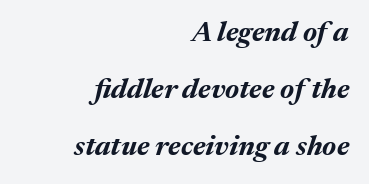
The image shows 28 px bold type, italic (leaning right); set right-aligned, loose line spacing (2.04x), normal letter spacing, not underlined; medium stroke contrast and a medium x-height.
